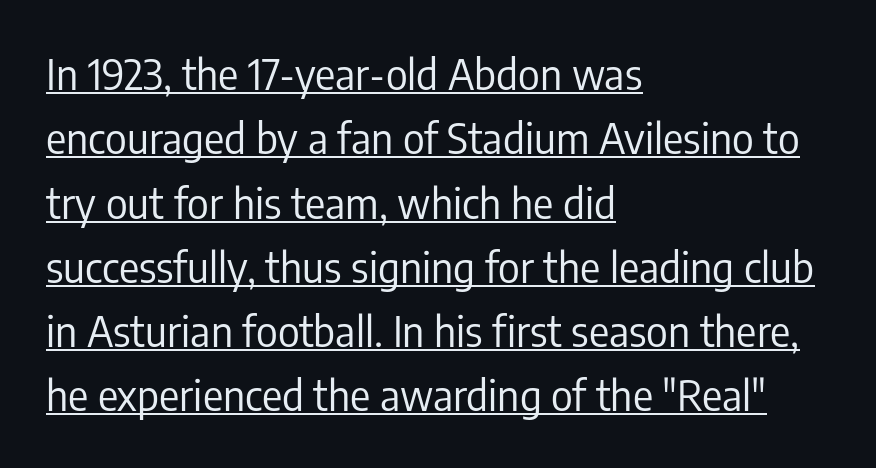
{"serif": "no", "italic": "no", "bold": "no", "weight": "regular", "width": "condensed", "stroke_contrast": "low", "x_height": "medium", "monospaced": "no", "underline": "yes", "align": "left", "line_spacing": "normal", "line_spacing_ratio": 1.53, "letter_spacing": "normal", "letter_spacing_em": 0.0, "glyph_px": 42}
